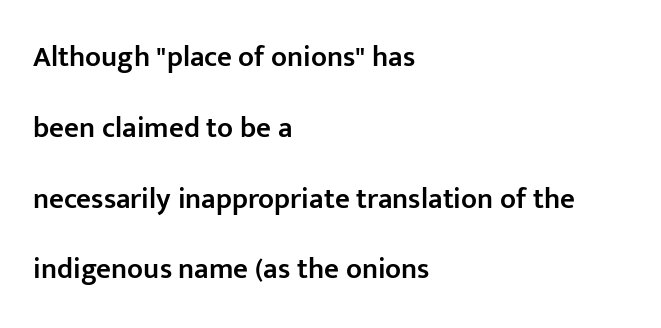
The image shows 29 px semibold sans-serif type, upright; set left-aligned, loose line spacing (2.44x), normal letter spacing, not underlined; low stroke contrast and a medium x-height.
